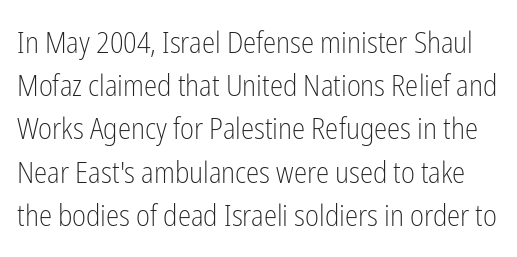
The typography opts for an upright posture over an oblique one. Look at the bottom of the vertical strokes: they stop flat, with no serifs. This sample has the flowing, uneven cadence of proportional lettering. Tracking here is standard; glyphs follow each other at the usual distance. If you measured baseline to baseline, you'd find a middling distance. Vertical stems look standard width or narrower in stroke.
